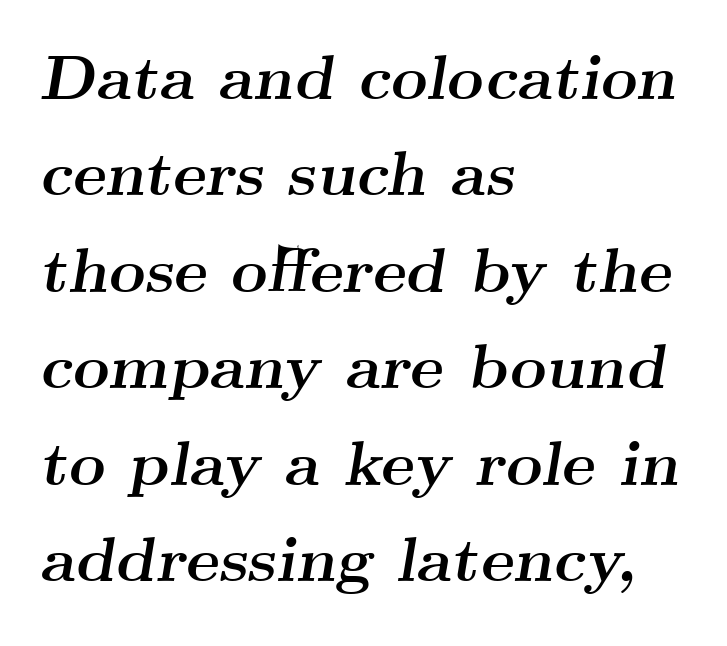
{"serif": "yes", "italic": "yes", "lean": "right", "slant_degrees": 9, "bold": "yes", "weight": "semibold", "width": "wide", "stroke_contrast": "medium", "x_height": "small", "monospaced": "no", "underline": "no", "align": "left", "line_spacing": "normal", "line_spacing_ratio": 1.53, "letter_spacing": "normal", "letter_spacing_em": 0.0, "glyph_px": 63}
